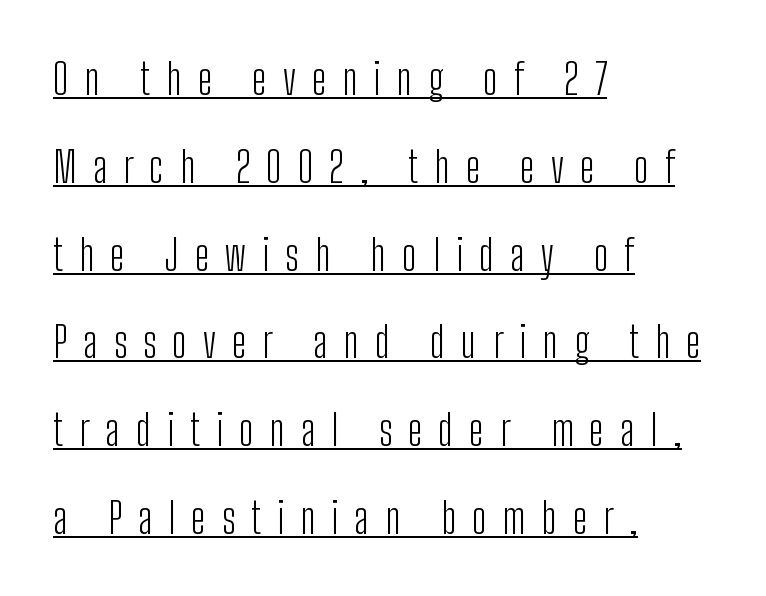
The image shows 42 px light, condensed sans-serif type, upright; set left-aligned, loose line spacing (2.09x), unusually wide letter spacing (+0.38 em), underlined; low stroke contrast and a medium x-height.
